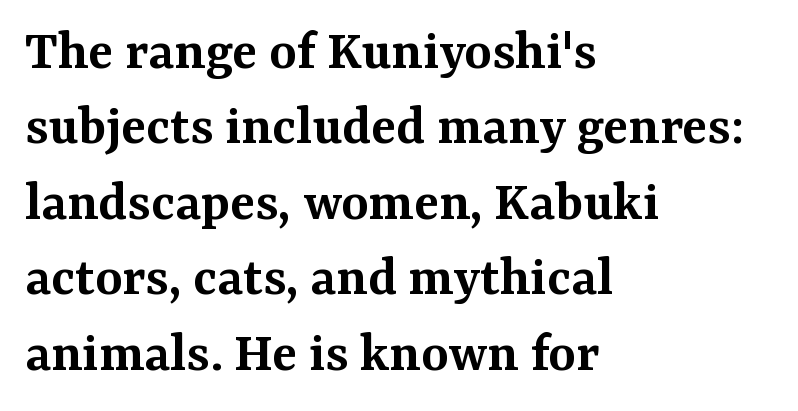
Baseline-to-baseline distance is the conventional proportion of letter height. Strokes here are thickened, but only to semibold level. Small tapered or slab feet sit at the stroke ends, so this counts as serif. Compared with a centered layout, this one pins lines to the left instead. Each letter keeps its own natural width here, so spacing adapts to shape.
